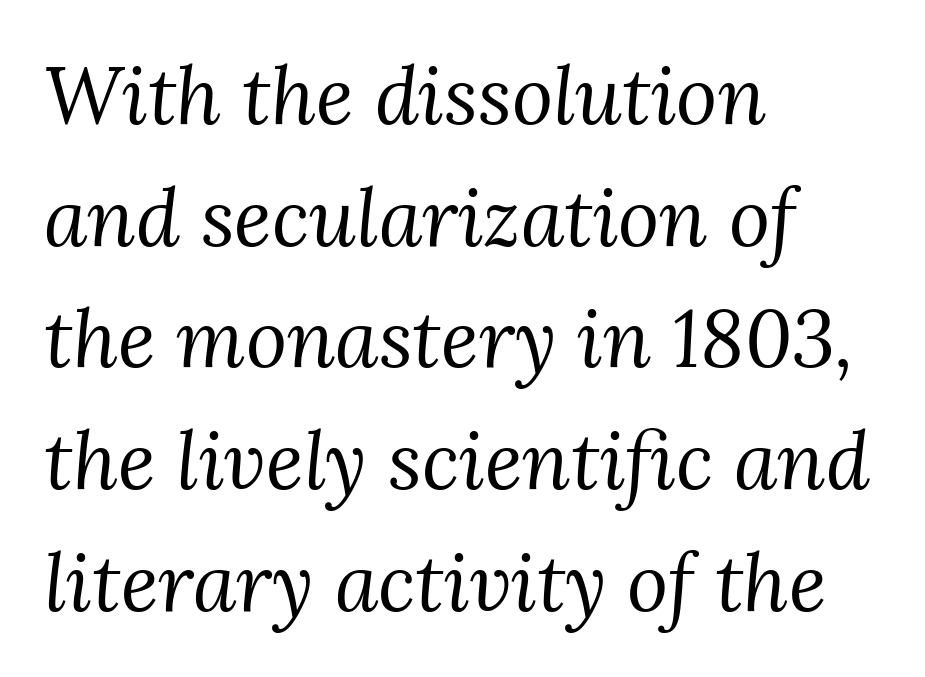
Q: Is the text bold? A: No.
Q: Is the text italic (slanted)? A: Yes, it leans right by about 3 degrees.
Q: Is the typeface a serif or a sans-serif typeface? A: Serif.
Q: Is the text underlined? A: No.
Q: How is the paragraph aligned? A: Left-aligned.
Q: Is the spacing between letters normal or unusually wide? A: Normal.
Q: Is the spacing between lines tight, normal or loose? A: Normal.
Q: Width (condensed, normal, or wide)? A: Normal.
Q: Stroke contrast? A: Medium.
Q: x-height? A: Medium.
Q: Monospaced? A: No.
